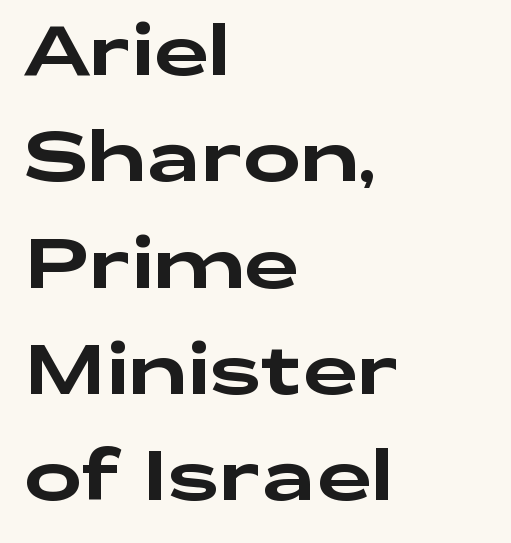
{"serif": "no", "italic": "no", "width": "wide", "stroke_contrast": "low", "x_height": "medium", "monospaced": "no", "underline": "no", "align": "left", "line_spacing": "normal", "line_spacing_ratio": 1.54, "letter_spacing": "normal", "letter_spacing_em": 0.0, "glyph_px": 69}
